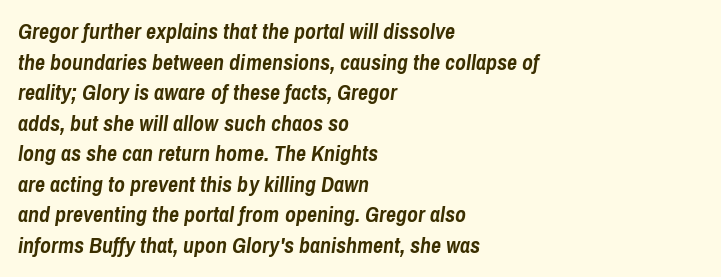
The image shows 22 px bold type, italic (leaning right); set left-aligned, normal line spacing (1.39x), normal letter spacing, not underlined.
